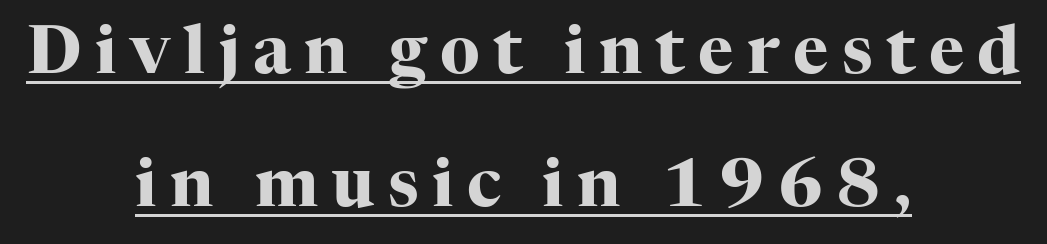
The image shows 67 px heavy serif type, upright; set centered, loose line spacing (1.99x), unusually wide letter spacing (+0.2 em), underlined; high stroke contrast and a medium x-height.
